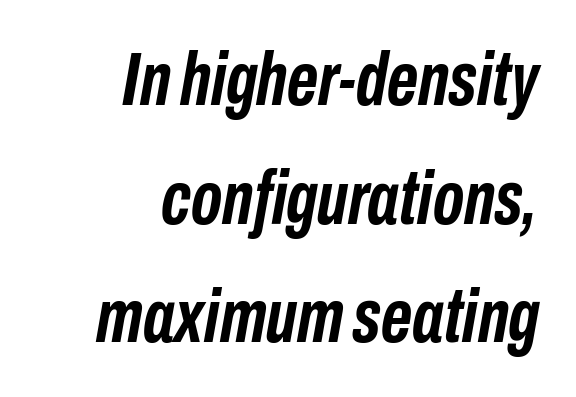
The image shows 76 px semibold, condensed type, italic (leaning right); set right-aligned, normal line spacing (1.56x), normal letter spacing, not underlined; low stroke contrast and a medium x-height.
